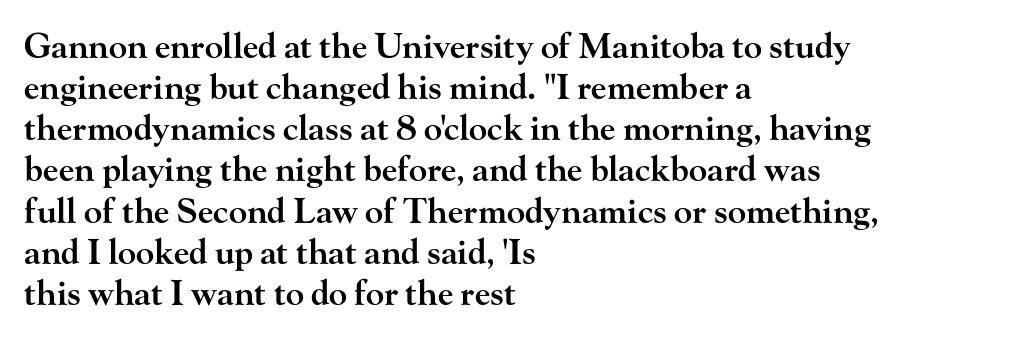
{"serif": "yes", "italic": "no", "bold": "semi", "weight": "semibold", "width": "wide", "stroke_contrast": "high", "x_height": "small", "monospaced": "no", "underline": "no", "align": "left", "line_spacing_ratio": 1.21, "letter_spacing": "normal", "letter_spacing_em": 0.0, "glyph_px": 34}
